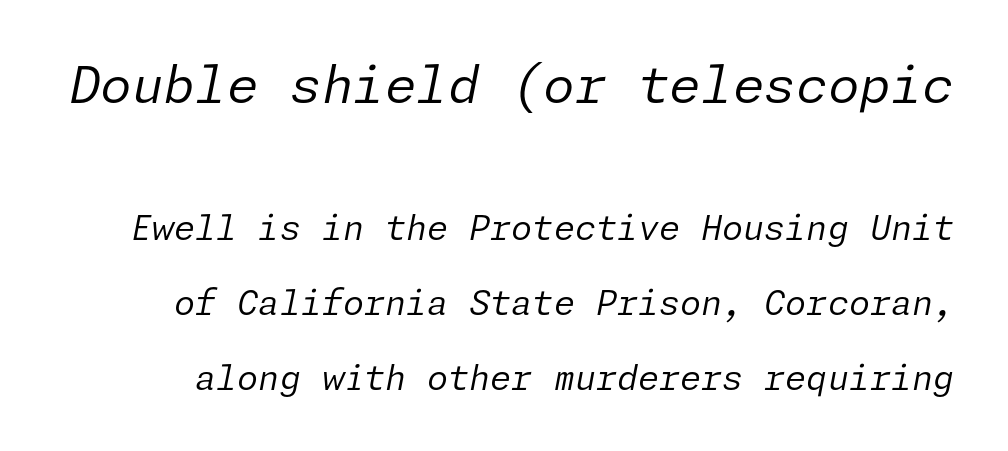
The image shows 51 px regular-weight type, italic (leaning right); set loose line spacing (2.2x), normal letter spacing, not underlined; the first (top) block is 1.5x larger; low stroke contrast and a medium x-height.
